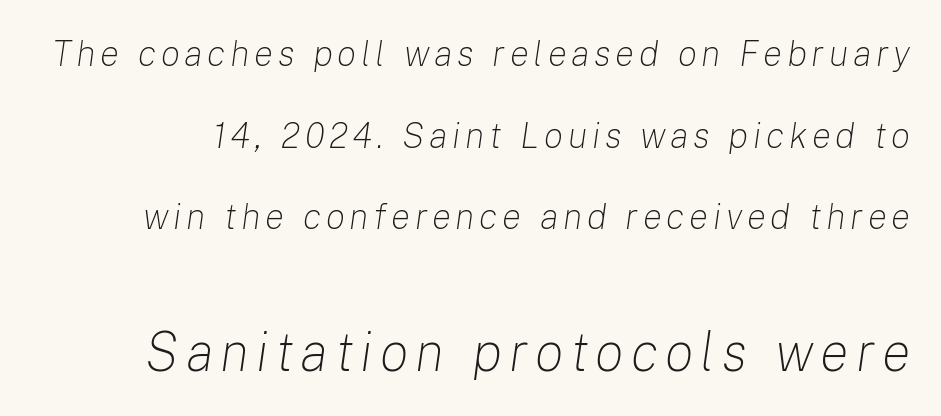
The lines are spread far apart with generous leading. Plain, unruled lines of type. An italicized treatment has been applied to the whole sample. Bigger letters appear in the bottom chunk; the top chunk is reduced. Weight: regular or lighter.
